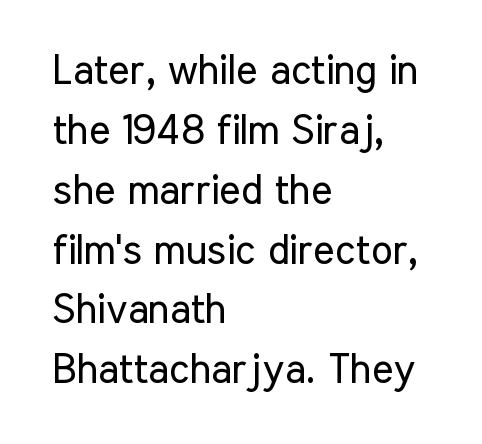
The image shows 41 px regular-weight, condensed sans-serif type, upright; set left-aligned, normal line spacing (1.46x), normal letter spacing, not underlined; low stroke contrast and a medium x-height.
